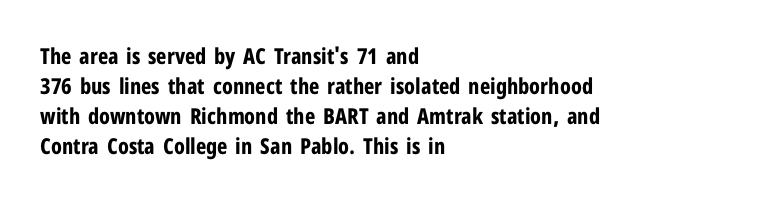
Italic: no, the glyphs are upright roman. Standard letterfit; no display-style spreading of the glyphs. Glance below the letters and you will spot only blank space. Its strokes are broad and dark, the hallmark of bold type.
